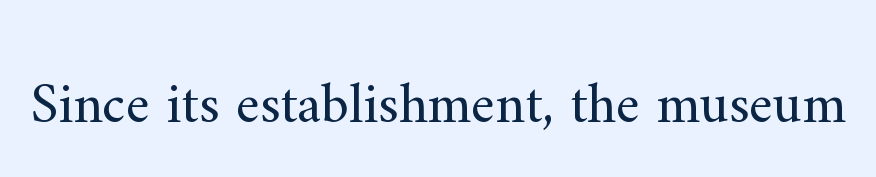
The image shows 57 px regular-weight serif type, upright; set normal letter spacing, not underlined; medium stroke contrast and a small x-height.
